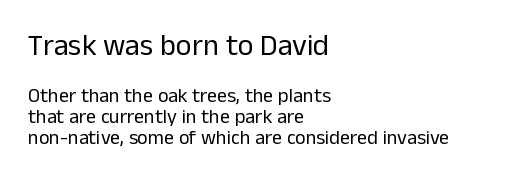
Compared with typical body copy, the letter spacing here is the same. This is roman type, the default non-slanted kind. This sample has the flowing, uneven cadence of proportional lettering. This sample uses a sans-serif face.
